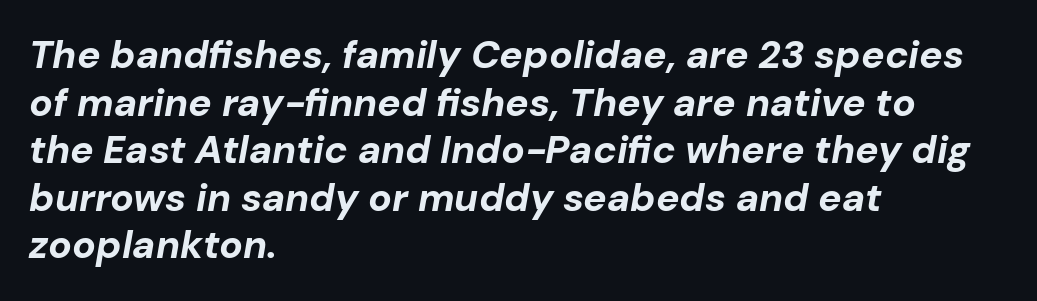
{"italic": "yes", "lean": "right", "slant_degrees": 10, "bold": "yes", "weight": "bold", "width": "normal", "stroke_contrast": "low", "x_height": "medium", "monospaced": "no", "underline": "no", "align": "left", "line_spacing_ratio": 1.22, "letter_spacing": "normal", "letter_spacing_em": 0.0, "glyph_px": 39}
